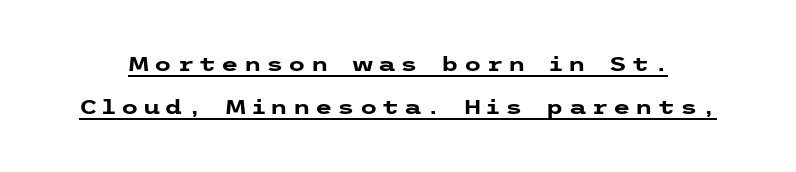
Q: Is the text bold? A: Yes.
Q: Is the text italic (slanted)? A: No, it is upright.
Q: Is the text underlined? A: Yes.
Q: Is the spacing between letters normal or unusually wide? A: Unusually wide.
Q: Is the spacing between lines tight, normal or loose? A: Loose.
